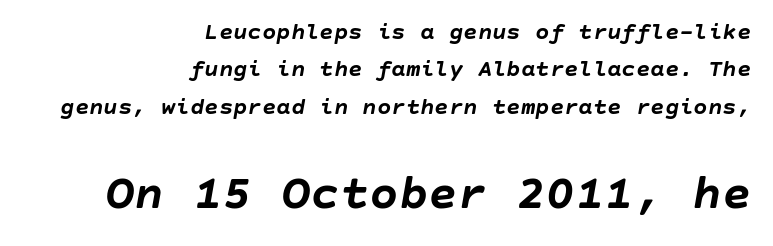
Caption: upper text group reduced, lower text group enlarged. Does the weight exceed regular? Yes, all the way to bold. Students, observe: this is what conventionally led text looks like. Right-aligned paragraph, ragged on the left. The glyphs are unaccompanied by any horizontal stroke below them.
